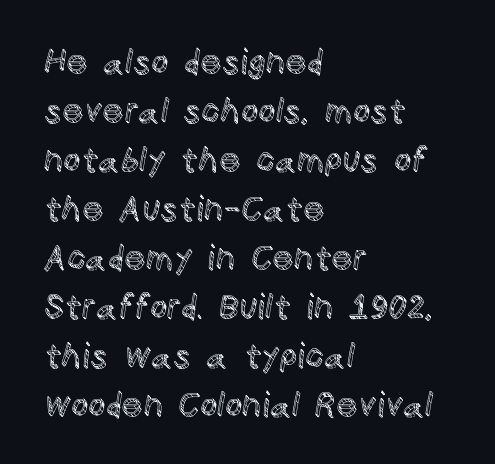
The image shows 34 px text type; set left-aligned, normal line spacing (1.44x), normal letter spacing, not underlined; a large x-height.
